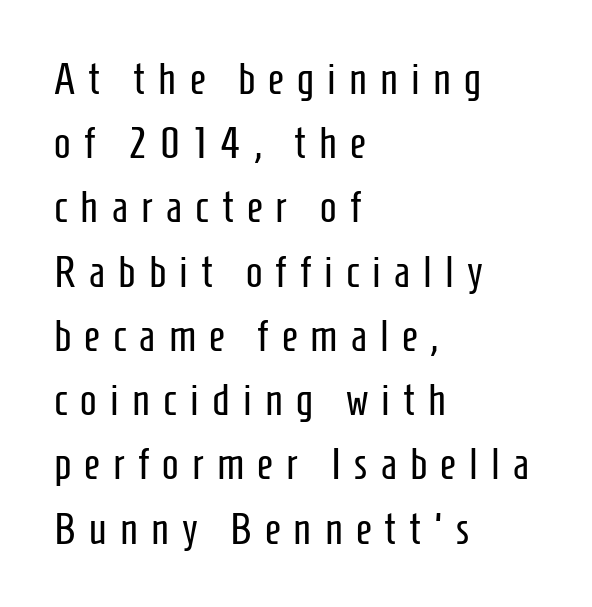
Vertically, the passage feels balanced, rows spaced as you'd expect. Words float on clear page, feet unadorned. Letter spacing: wide. The letters carry no serifs — their stems end cleanly without finishing strokes.
